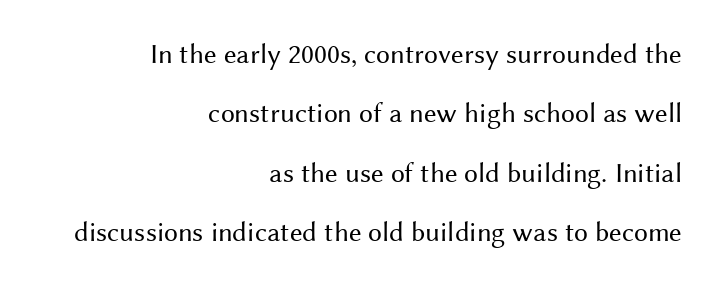
{"serif": "no", "italic": "no", "bold": "no", "weight": "regular", "width": "normal", "stroke_contrast": "medium", "x_height": "medium", "monospaced": "no", "underline": "no", "align": "right", "line_spacing": "loose", "line_spacing_ratio": 2.12, "letter_spacing": "normal", "letter_spacing_em": 0.0, "glyph_px": 28}
